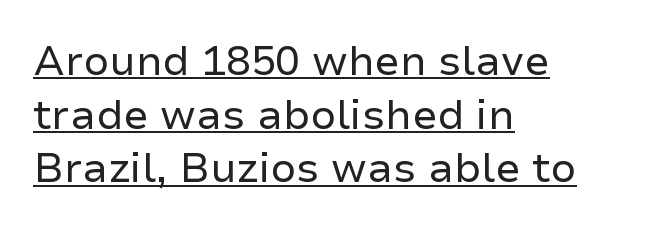
Q: Is the text bold? A: No.
Q: Is the text italic (slanted)? A: No, it is upright.
Q: Is the typeface a serif or a sans-serif typeface? A: Sans-serif.
Q: Is the text underlined? A: Yes.
Q: How is the paragraph aligned? A: Left-aligned.
Q: Is the spacing between letters normal or unusually wide? A: Normal.
Q: Is the spacing between lines tight, normal or loose? A: Normal.
Q: Width (condensed, normal, or wide)? A: Normal.
Q: Stroke contrast? A: Low.
Q: x-height? A: Medium.
Q: Monospaced? A: No.
